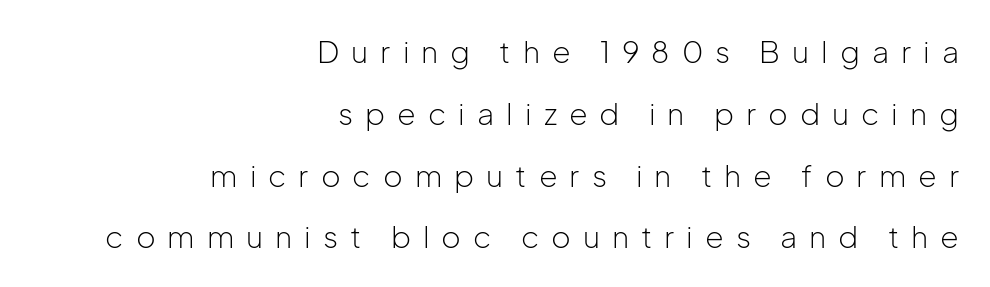
The image shows 30 px light sans-serif type, upright; set right-aligned, loose line spacing (2.06x), unusually wide letter spacing (+0.4 em), not underlined; low stroke contrast and a medium x-height.
